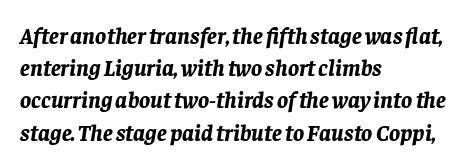
The zone under the glyphs is completely vacant. This sample is left-justified, so line endings fall wherever the words run out. A dark, heavy texture on the line: the type is bold. Tall strokes in this sample are angled rather than plumb. Successive baselines arrive at the customary interval. Words appear dense and cohesive because spacing is normal.
